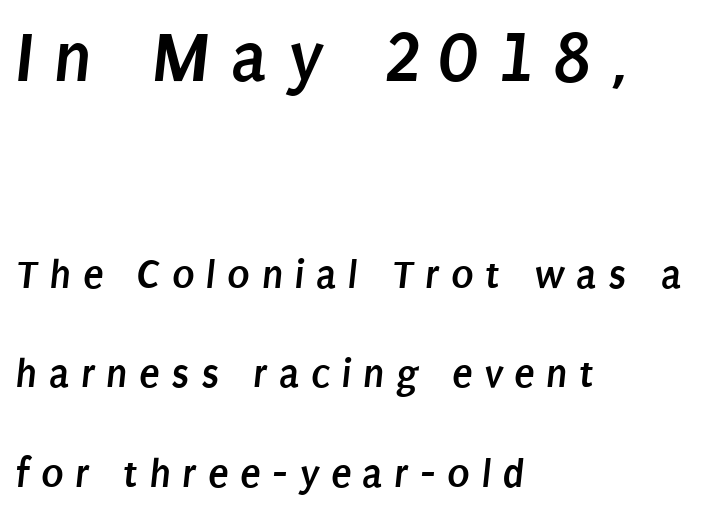
{"serif": "no", "bold": "yes", "weight": "semibold", "width": "condensed", "stroke_contrast": "low", "x_height": "large", "monospaced": "no", "underline": "no", "align": "left", "line_spacing": "loose", "line_spacing_ratio": 2.37, "letter_spacing": "wide", "letter_spacing_em": 0.27, "larger_block": "first", "size_ratio": 1.76, "glyph_px": 74}
